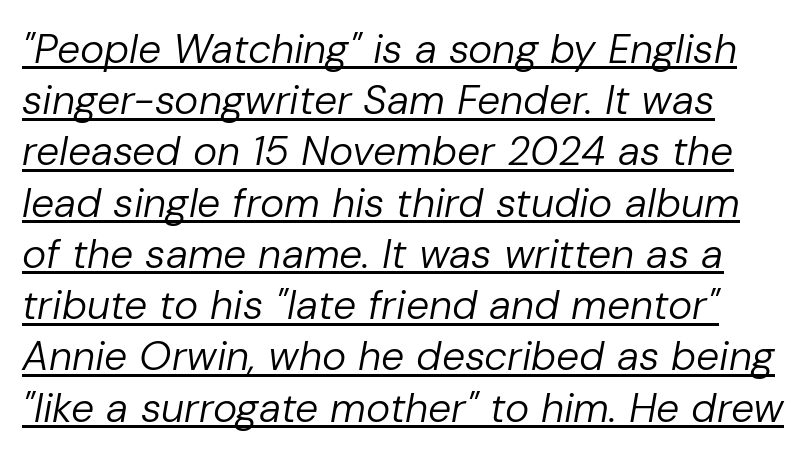
The image shows 41 px regular-weight type, italic (leaning right); set normal line spacing (1.25x), normal letter spacing, underlined; low stroke contrast and a medium x-height.
